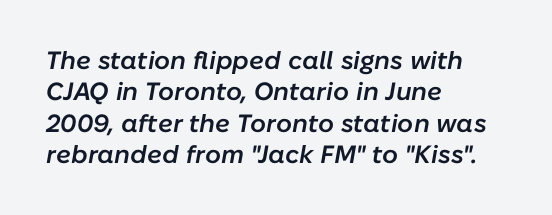
Q: Is the text bold? A: Semi-bold.
Q: Is the text italic (slanted)? A: Yes, it leans right by about 10 degrees.
Q: Is the text underlined? A: No.
Q: How is the paragraph aligned? A: Left-aligned.
Q: Is the spacing between letters normal or unusually wide? A: Normal.
Q: Is the spacing between lines tight, normal or loose? A: Normal.
